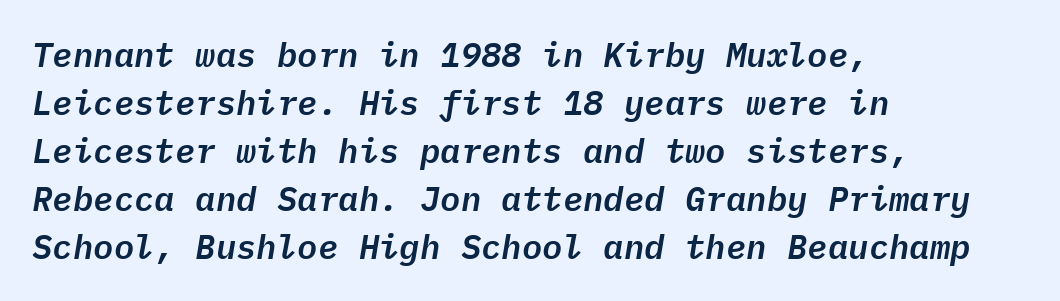
Q: Is the text italic (slanted)? A: Yes, it leans right by about 9 degrees.
Q: Is the text underlined? A: No.
Q: How is the paragraph aligned? A: Left-aligned.
Q: Is the spacing between letters normal or unusually wide? A: Normal.
Q: Is the spacing between lines tight, normal or loose? A: Normal.
Q: Width (condensed, normal, or wide)? A: Normal.
Q: Stroke contrast? A: Low.
Q: x-height? A: Medium.
Q: Monospaced? A: Yes.
